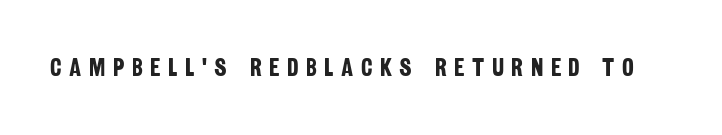
Q: Is the text bold? A: Yes.
Q: Is the text underlined? A: No.
Q: Is the spacing between letters normal or unusually wide? A: Unusually wide.
